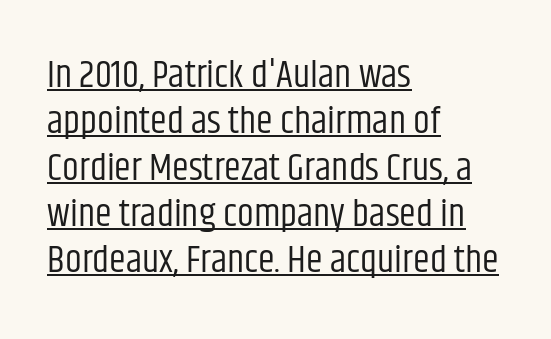
The image shows 38 px regular-weight, condensed sans-serif type, upright; set left-aligned, line spacing 1.22x, normal letter spacing, underlined; low stroke contrast and a large x-height.
